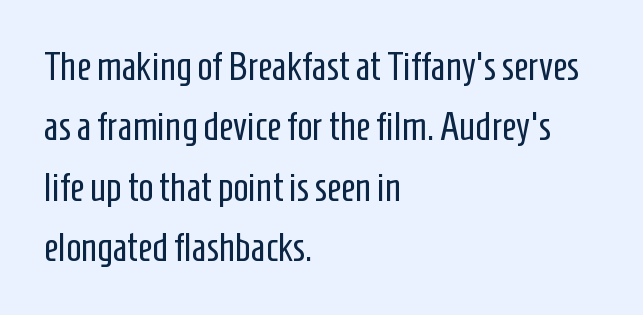
Q: Is the text bold? A: No.
Q: Is the text italic (slanted)? A: No, it is upright.
Q: Is the typeface a serif or a sans-serif typeface? A: Sans-serif.
Q: Is the text underlined? A: No.
Q: How is the paragraph aligned? A: Left-aligned.
Q: Is the spacing between letters normal or unusually wide? A: Normal.
Q: Is the spacing between lines tight, normal or loose? A: Normal.
Q: Width (condensed, normal, or wide)? A: Condensed.
Q: Stroke contrast? A: Low.
Q: x-height? A: Medium.
Q: Monospaced? A: No.
